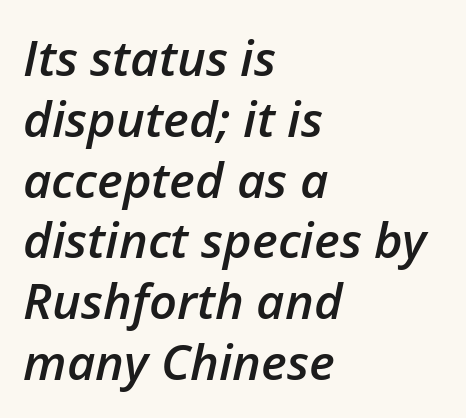
{"italic": "yes", "lean": "right", "slant_degrees": 12, "bold": "semi", "weight": "semibold", "width": "normal", "stroke_contrast": "low", "x_height": "medium", "monospaced": "no", "underline": "no", "align": "left", "line_spacing_ratio": 1.24, "letter_spacing": "normal", "letter_spacing_em": 0.0, "glyph_px": 49}
